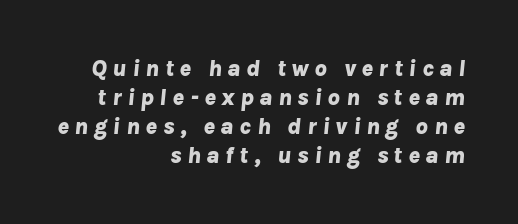
Q: Is the text bold? A: Yes.
Q: Is the text italic (slanted)? A: Yes, it leans right by about 8 degrees.
Q: Is the text underlined? A: No.
Q: How is the paragraph aligned? A: Right-aligned.
Q: Is the spacing between letters normal or unusually wide? A: Unusually wide.
